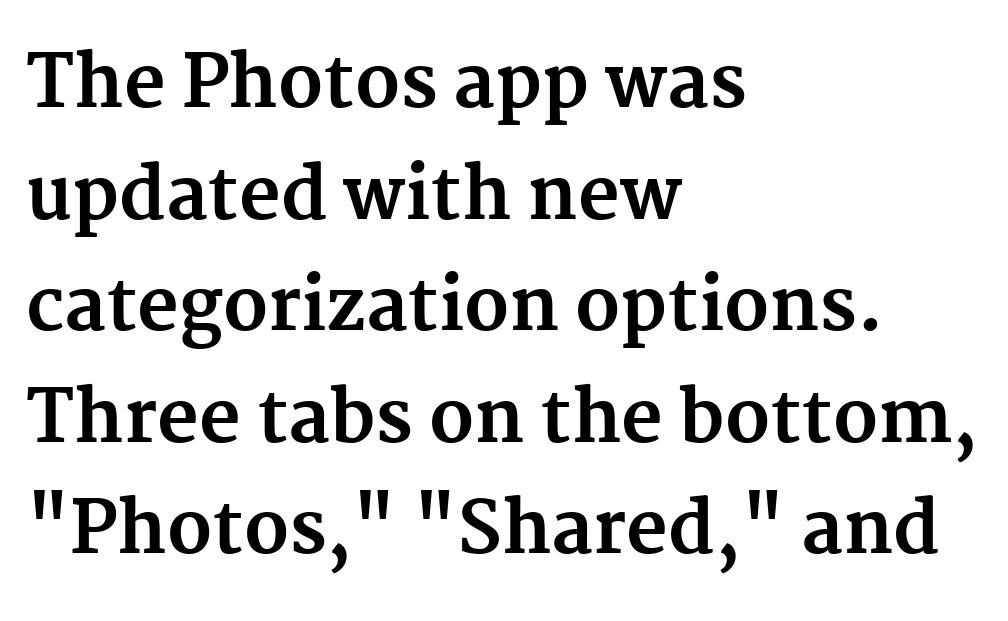
{"serif": "yes", "italic": "no", "bold": "yes", "weight": "bold", "width": "normal", "stroke_contrast": "medium", "x_height": "medium", "monospaced": "no", "underline": "no", "align": "left", "line_spacing": "normal", "line_spacing_ratio": 1.55, "letter_spacing": "normal", "letter_spacing_em": 0.0, "glyph_px": 72}
